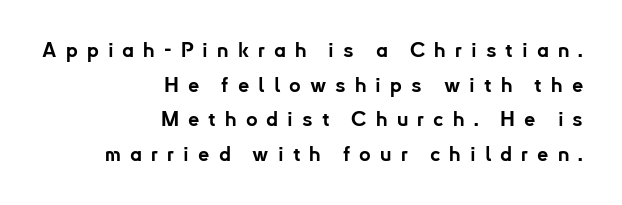
Stroke thickness is high; the sample reads as a true bold. Reading down the block, your eye finds every line finishing at a fixed right position. Vertical strokes here are truly vertical. These lines have a slow, spaced-out rhythm from letter to letter. Honestly, there is no underline to notice here at all.
